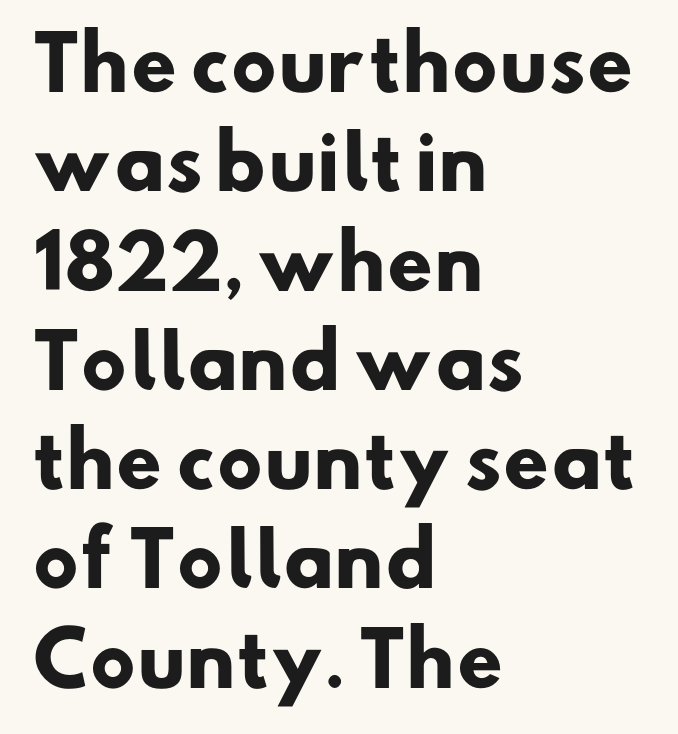
The image shows 73 px heavy sans-serif type; set left-aligned, normal line spacing (1.36x), normal letter spacing, not underlined; low stroke contrast and a small x-height.
